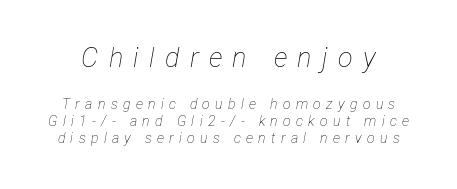
The image shows 27 px text type, italic (leaning right); set line spacing 1.23x, unusually wide letter spacing (+0.38 em), not underlined; the first (top) block is 1.93x larger.
